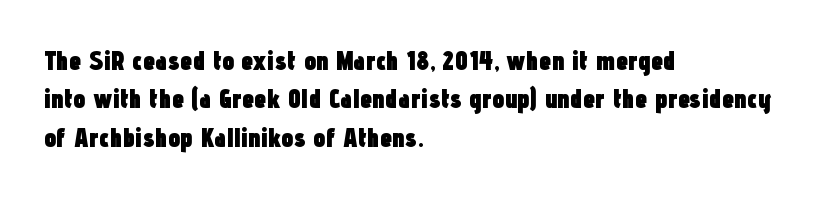
Q: Is the text bold? A: Yes.
Q: Is the text italic (slanted)? A: No, it is upright.
Q: Is the text underlined? A: No.
Q: How is the paragraph aligned? A: Left-aligned.
Q: Is the spacing between letters normal or unusually wide? A: Normal.
Q: Is the spacing between lines tight, normal or loose? A: Normal.
